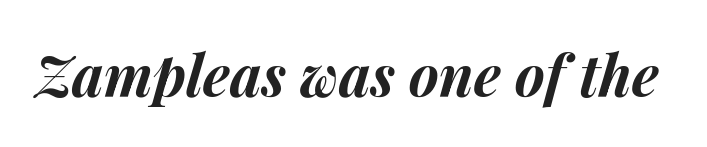
{"italic": "yes", "lean": "right", "slant_degrees": 14, "bold": "yes", "weight": "bold", "width": "normal", "stroke_contrast": "medium", "x_height": "medium", "monospaced": "no", "underline": "no", "letter_spacing": "normal", "letter_spacing_em": 0.0, "glyph_px": 57}
